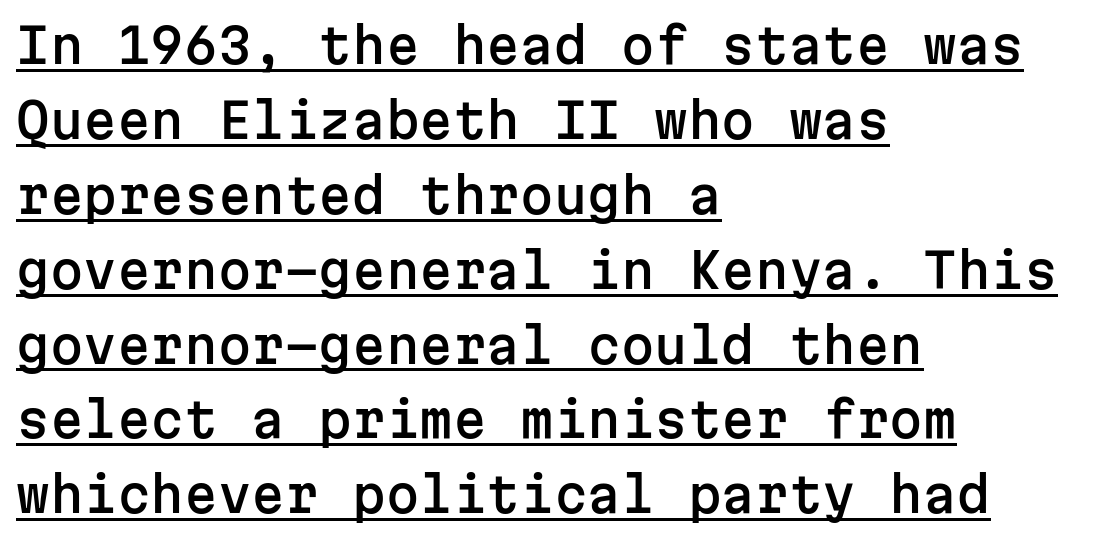
{"serif": "no", "italic": "no", "width": "normal", "stroke_contrast": "low", "x_height": "medium", "monospaced": "yes", "underline": "yes", "align": "left", "line_spacing": "normal", "line_spacing_ratio": 1.56, "letter_spacing": "normal", "letter_spacing_em": 0.0, "glyph_px": 48}
